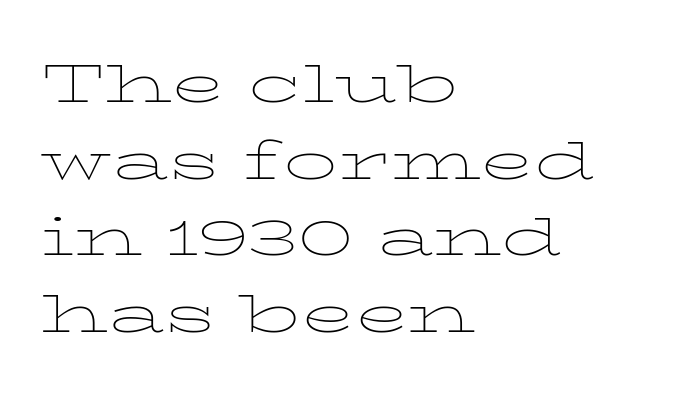
When letters stand straight like this, we call the style roman or upright. The words here are not underlined. Varying glyph widths throughout — classic text-font behaviour. Summary of vertical rhythm: regular, with standard interline spacing. No extra tracking has been applied to these lines. The font is comparable to plain body text, perhaps lighter.
